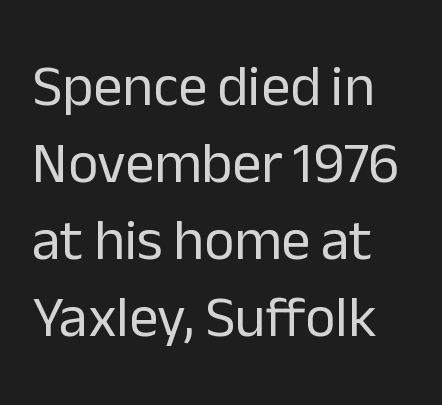
The image shows 58 px regular-weight sans-serif type, upright; set left-aligned, normal line spacing (1.33x), normal letter spacing, not underlined; low stroke contrast and a medium x-height.
